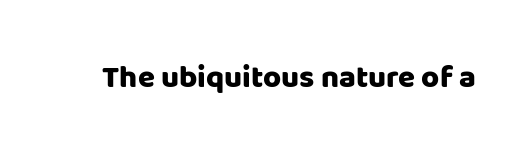
The image shows 31 px sans-serif type, upright; set normal letter spacing, not underlined; low stroke contrast and a large x-height.
